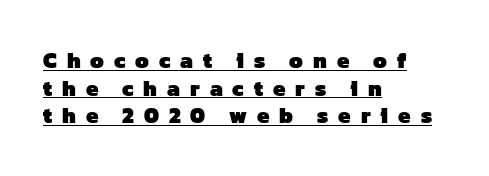
A continuous stroke trails under the words, as in a hyperlink. Vertical spacing — default. Words appear elongated and porous because spacing is wide. Teacher's note: observe the even left margin — that is flush-left alignment. Heft: maximum for text — a bold.
